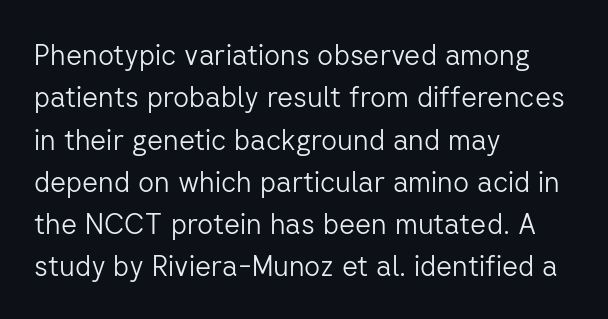
The image shows 28 px light sans-serif type, upright; set left-aligned, normal line spacing (1.51x), normal letter spacing, not underlined; low stroke contrast and a medium x-height.
